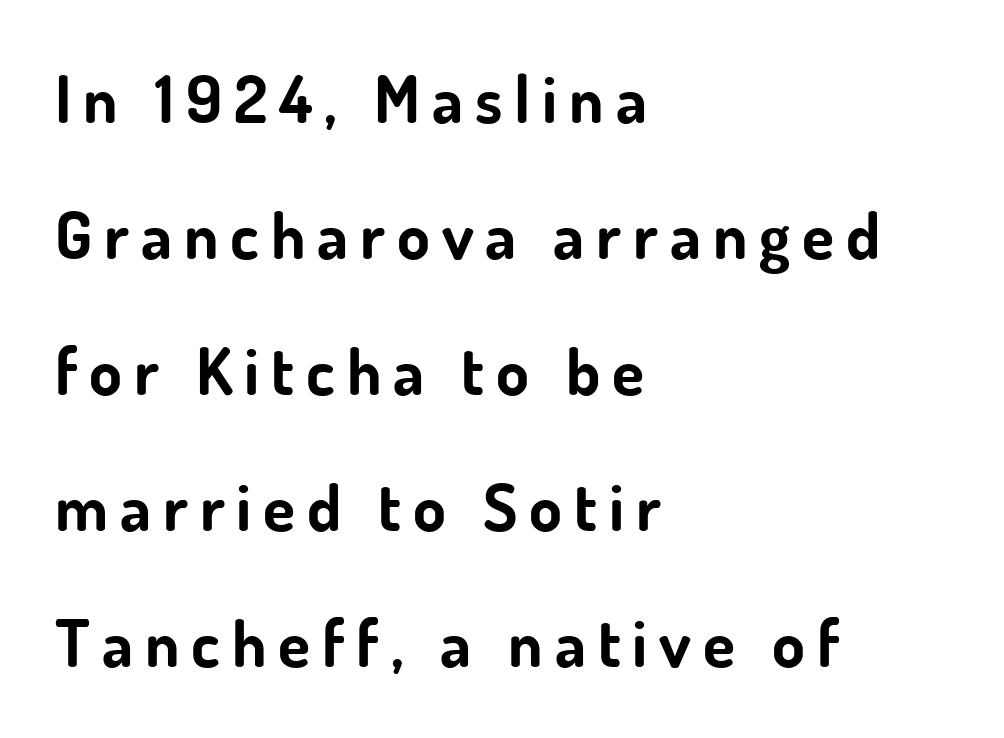
{"serif": "no", "italic": "no", "bold": "yes", "weight": "bold", "width": "normal", "stroke_contrast": "low", "x_height": "small", "monospaced": "no", "underline": "no", "align": "left", "line_spacing": "loose", "line_spacing_ratio": 2.06, "glyph_px": 66}
